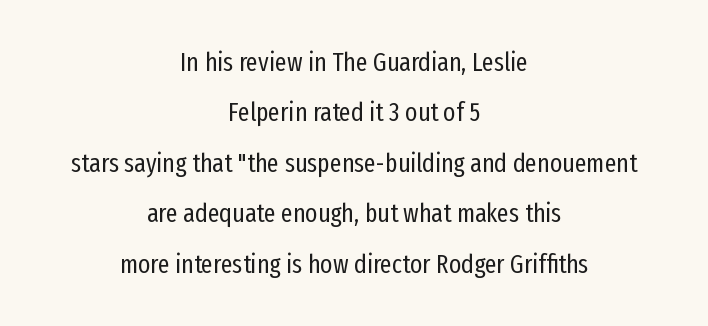
Visually the block forms a symmetrical silhouette, jagged on both flanks. Anything drawn beneath the words? Only blank space. The letterforms sit shoulder to shoulder at normal distance. Summary of vertical rhythm: relaxed, with wide interline spacing. Italic: no, the glyphs are upright roman.
